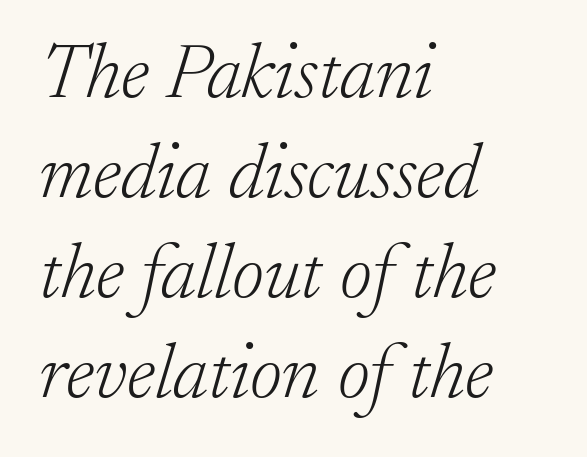
The image shows 78 px light serif type, italic (leaning right); set left-aligned, normal line spacing (1.28x), normal letter spacing, not underlined; low stroke contrast and a small x-height.
